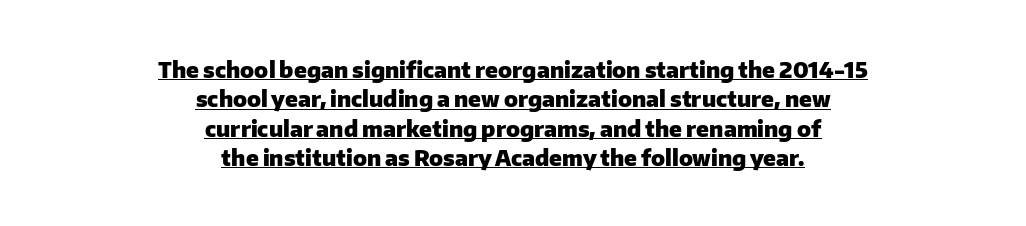
Q: Is the text bold? A: Yes.
Q: Is the text italic (slanted)? A: No, it is upright.
Q: Is the text underlined? A: Yes.
Q: How is the paragraph aligned? A: Centered.
Q: Is the spacing between letters normal or unusually wide? A: Normal.
Q: Is the spacing between lines tight, normal or loose? A: Normal.
